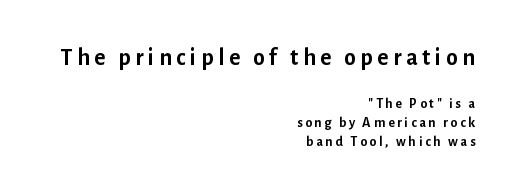
Q: Is the text bold? A: Yes.
Q: Is the text italic (slanted)? A: No, it is upright.
Q: Is the text underlined? A: No.
Q: How is the paragraph aligned? A: Right-aligned.
Q: Is the spacing between lines tight, normal or loose? A: Normal.
Q: Which block of text is set in a larger size, the first (top) or the second (bottom)? A: The first (top) one.
